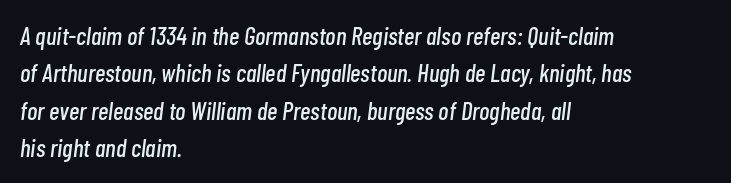
The image shows 25 px text type, italic (leaning right); set left-aligned, normal line spacing (1.5x), normal letter spacing, not underlined.
